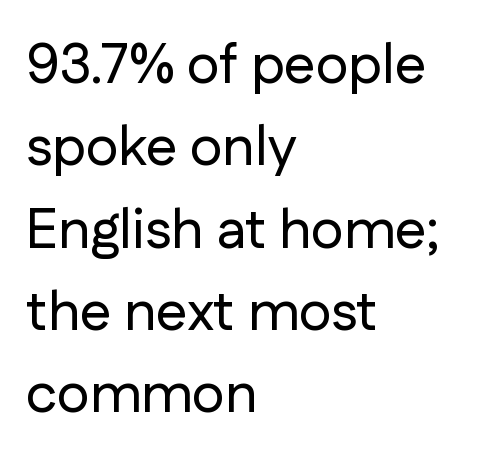
The image shows 56 px sans-serif type, upright; set left-aligned, normal line spacing (1.47x), normal letter spacing, not underlined; low stroke contrast and a medium x-height.
